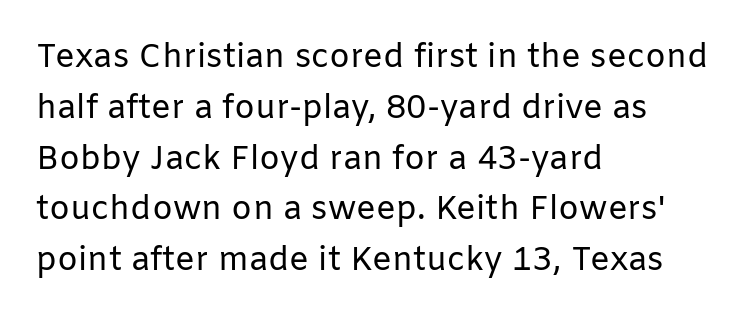
{"serif": "no", "italic": "no", "bold": "no", "weight": "regular", "width": "normal", "stroke_contrast": "low", "x_height": "medium", "monospaced": "no", "underline": "no", "align": "left", "line_spacing": "normal", "line_spacing_ratio": 1.54, "letter_spacing": "normal", "letter_spacing_em": 0.0, "glyph_px": 33}
